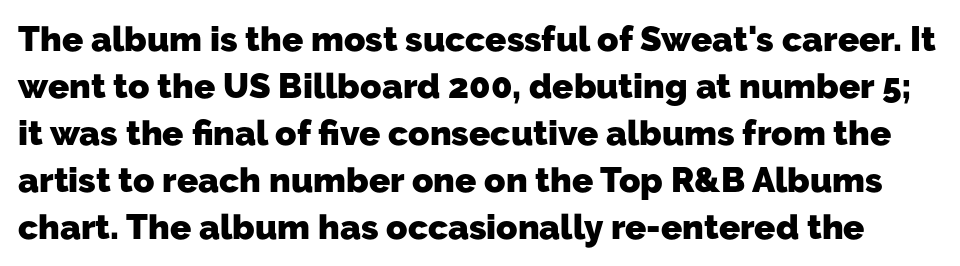
The image shows 35 px heavy sans-serif type; set normal line spacing (1.34x), normal letter spacing, not underlined; low stroke contrast and a medium x-height.
